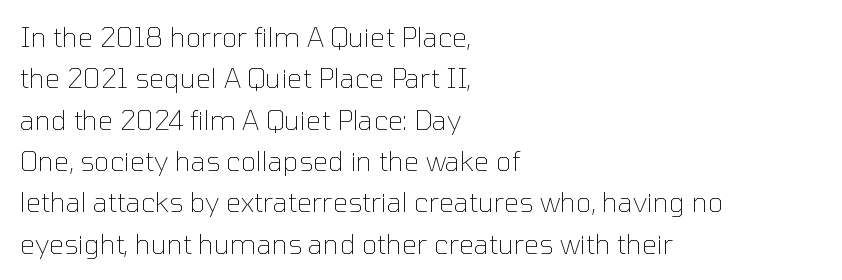
The image shows 27 px text type, upright; set left-aligned, normal line spacing (1.53x), normal letter spacing, not underlined.
